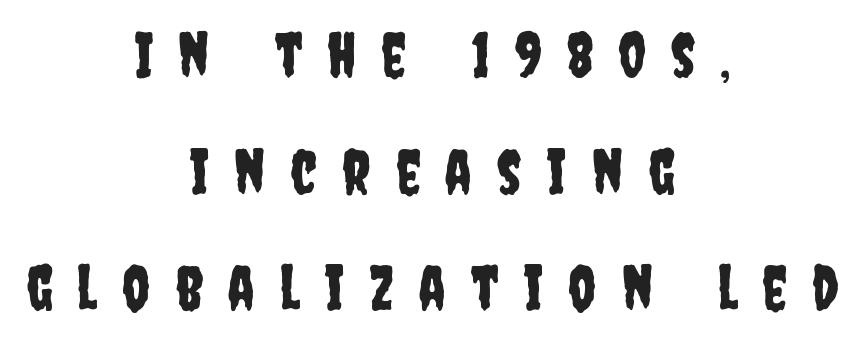
Q: Is the text italic (slanted)? A: No, it is upright.
Q: Is the typeface a serif or a sans-serif typeface? A: Sans-serif.
Q: Is the text underlined? A: No.
Q: How is the paragraph aligned? A: Centered.
Q: Is the spacing between letters normal or unusually wide? A: Unusually wide.
Q: Width (condensed, normal, or wide)? A: Condensed.
Q: Stroke contrast? A: Low.
Q: x-height? A: Large.
Q: Monospaced? A: No.
